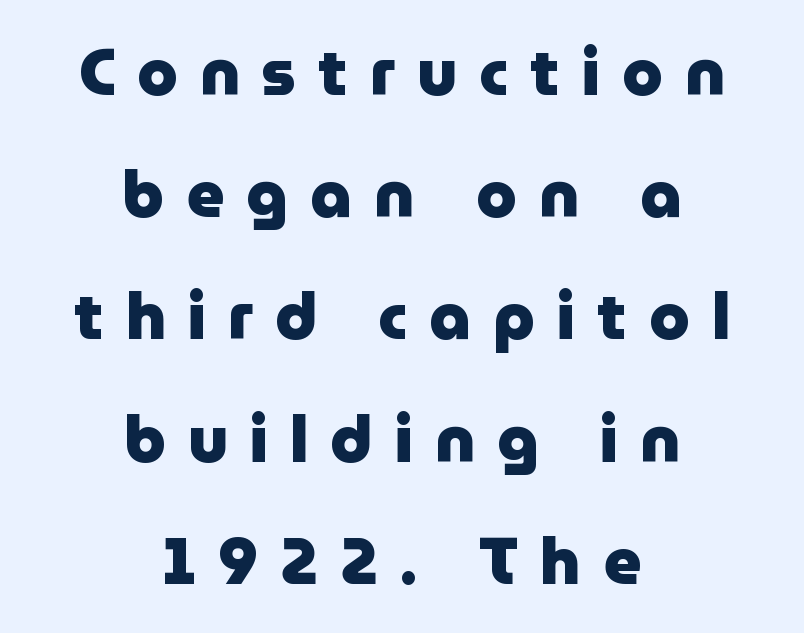
{"serif": "no", "italic": "no", "bold": "yes", "weight": "heavy", "width": "normal", "stroke_contrast": "low", "x_height": "medium", "monospaced": "no", "underline": "no", "align": "center", "line_spacing_ratio": 1.88, "letter_spacing": "wide", "letter_spacing_em": 0.34, "glyph_px": 65}
